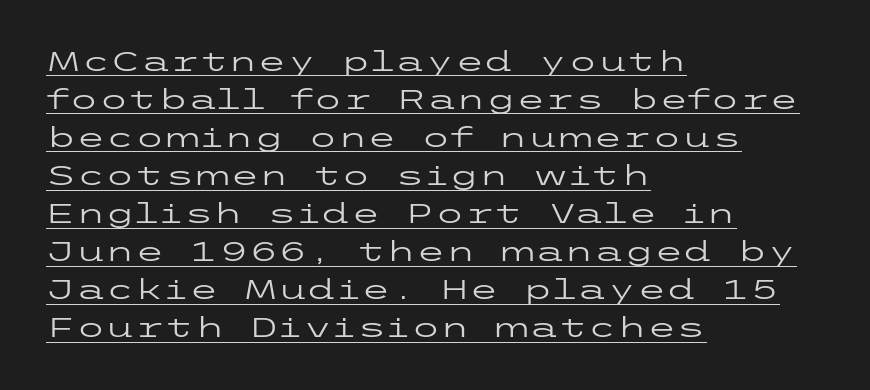
If you drew a ruler down the left edge, every line would touch it. A typesetter would call this zero additional tracking. The passage shown is not bold in any degree. Caption: lettering with a line underneath. Does the leading feel generous? No, just average. Do the letters lean? They stand straight.
